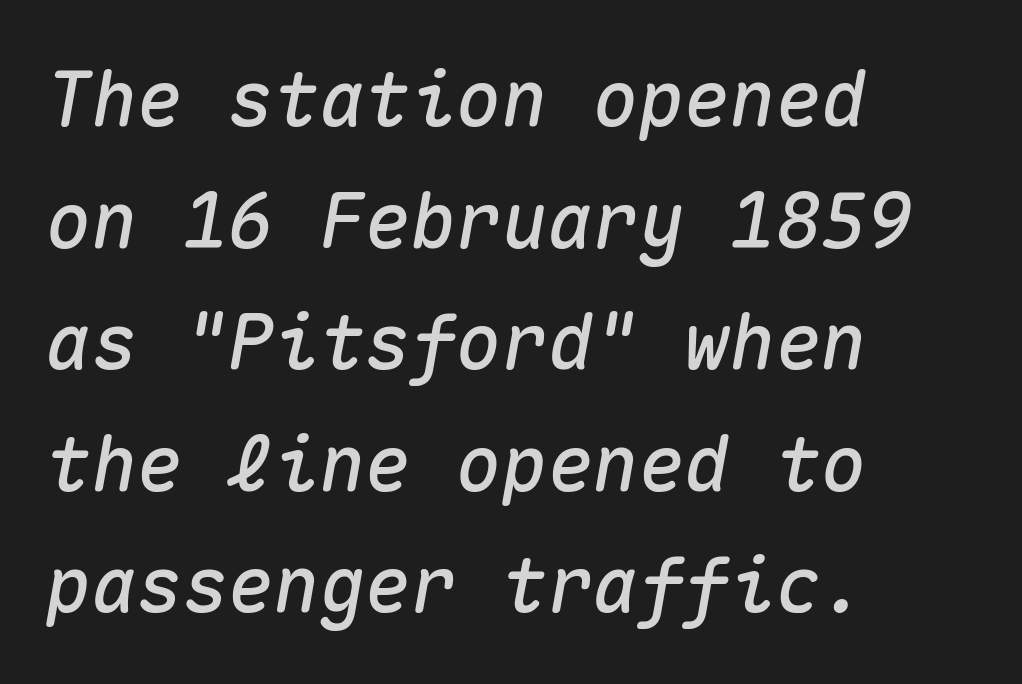
The image shows 76 px text type, italic (leaning right), monospaced; set left-aligned, normal line spacing (1.6x), normal letter spacing, not underlined; medium stroke contrast and a medium x-height.
